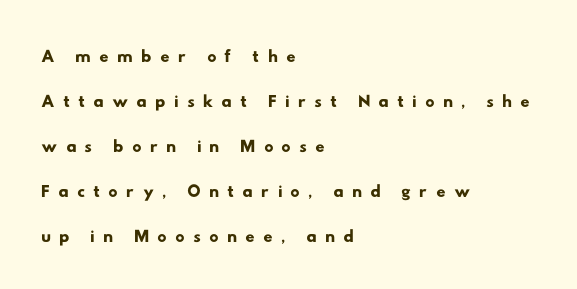
Q: Is the text underlined? A: No.
Q: How is the paragraph aligned? A: Left-aligned.
Q: Is the spacing between letters normal or unusually wide? A: Unusually wide.
